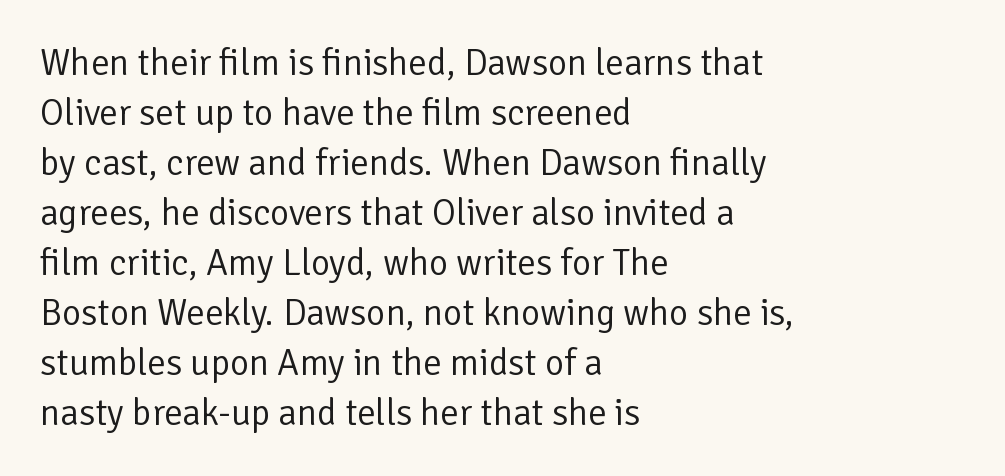
The image shows 37 px regular-weight sans-serif type, upright; set left-aligned, normal line spacing (1.35x), normal letter spacing, not underlined; low stroke contrast and a medium x-height.
